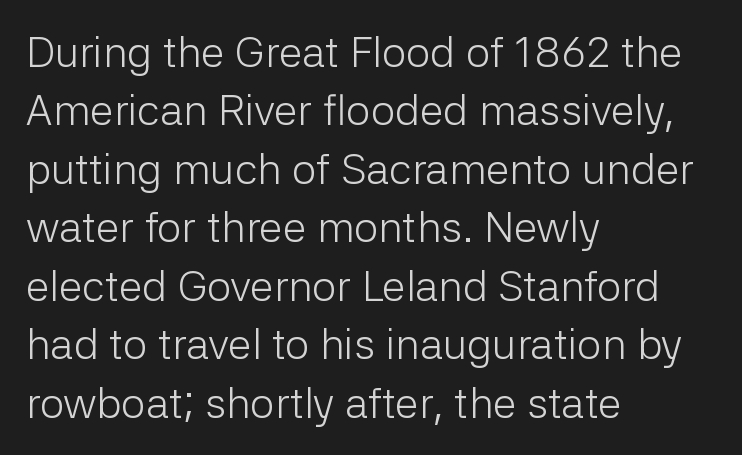
Q: Is the text bold? A: No.
Q: Is the text italic (slanted)? A: No, it is upright.
Q: Is the typeface a serif or a sans-serif typeface? A: Sans-serif.
Q: Is the text underlined? A: No.
Q: How is the paragraph aligned? A: Left-aligned.
Q: Is the spacing between letters normal or unusually wide? A: Normal.
Q: Is the spacing between lines tight, normal or loose? A: Normal.
Q: Width (condensed, normal, or wide)? A: Normal.
Q: Stroke contrast? A: Low.
Q: x-height? A: Medium.
Q: Monospaced? A: No.
